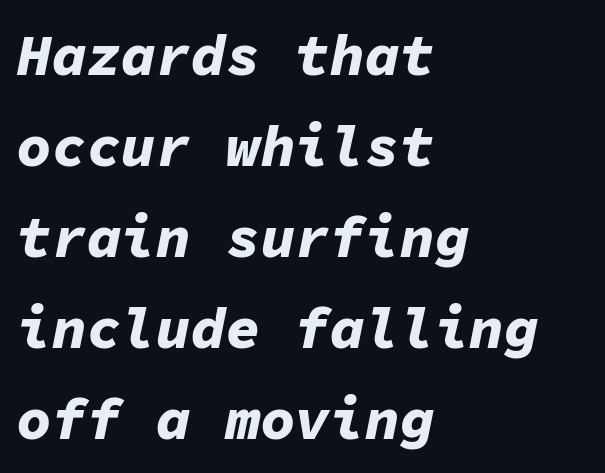
Alignment: flush left. The font's italic variant was chosen for this text. Note the uniform advance width — an 'i' takes as much space as an 'm'. Underline: absent.
